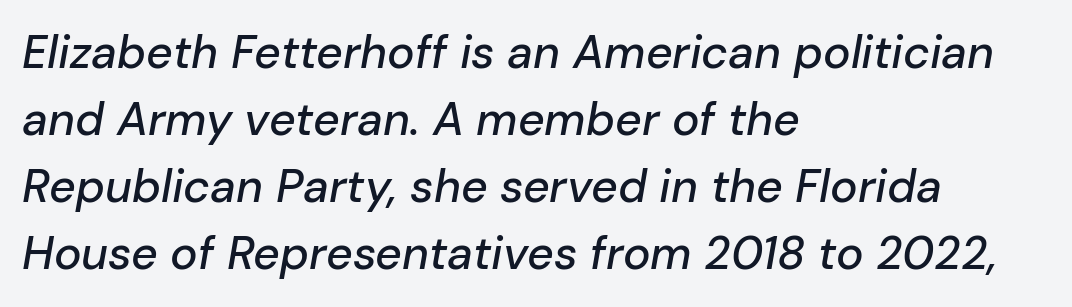
The compositor pushed each line to the left boundary. Plain, unruled lines of type. The block of text has a typical density, with ordinary space between rows. The letterforms sit shoulder to shoulder at normal distance.
